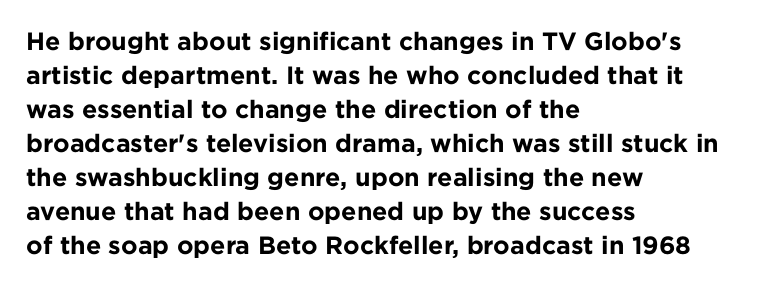
{"italic": "no", "bold": "yes", "underline": "no", "align": "left", "line_spacing": "normal", "line_spacing_ratio": 1.36, "letter_spacing": "normal", "letter_spacing_em": 0.0, "glyph_px": 25}
